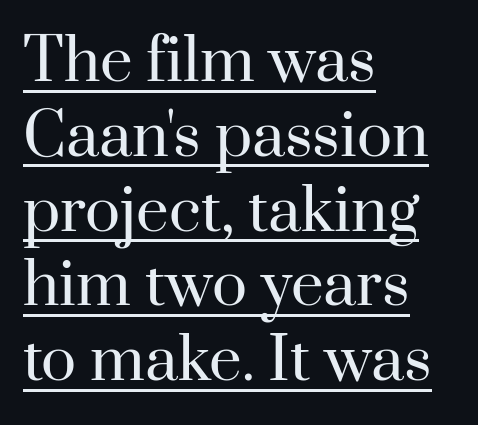
{"serif": "yes", "italic": "no", "bold": "no", "weight": "regular", "width": "normal", "stroke_contrast": "high", "x_height": "small", "monospaced": "no", "underline": "yes", "align": "left", "line_spacing": "normal", "line_spacing_ratio": 1.29, "letter_spacing": "normal", "letter_spacing_em": 0.0, "glyph_px": 58}
